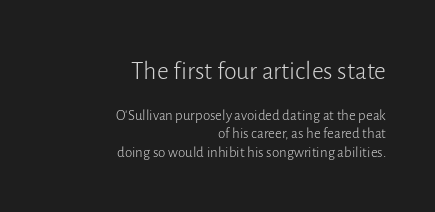
{"italic": "no", "bold": "no", "underline": "no", "align": "right", "line_spacing": "normal", "line_spacing_ratio": 1.26, "letter_spacing": "normal", "letter_spacing_em": 0.0, "larger_block": "first", "size_ratio": 1.73, "glyph_px": 26}
